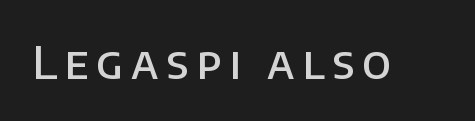
{"serif": "no", "italic": "no", "bold": "semi", "weight": "semibold", "width": "normal", "stroke_contrast": "low", "x_height": "large", "monospaced": "no", "underline": "no", "glyph_px": 45}
